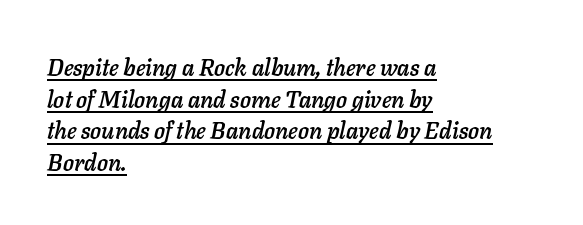
{"italic": "yes", "lean": "right", "slant_degrees": 11, "underline": "yes", "align": "left", "line_spacing": "normal", "line_spacing_ratio": 1.37, "letter_spacing": "normal", "letter_spacing_em": 0.0, "glyph_px": 23}
